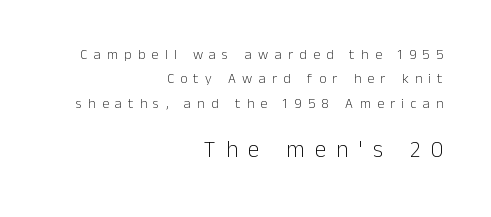
{"italic": "no", "bold": "no", "underline": "no", "align": "right", "line_spacing_ratio": 1.74, "letter_spacing": "wide", "letter_spacing_em": 0.45, "larger_block": "second", "size_ratio": 1.64, "glyph_px": 23}
